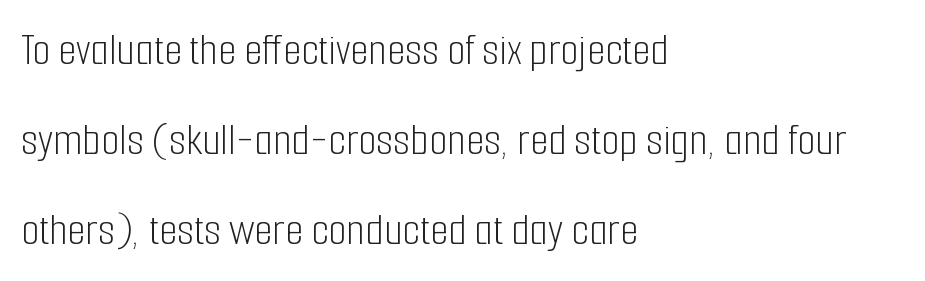
The specimen reads as upright at a glance. Varying glyph widths throughout — classic text-font behaviour. This block would shrink considerably if given ordinary leading; it's expanded now. Look at the tracking — it's just the regular setting, nothing added. I'd call this a sans setting — the letters go barefoot.
